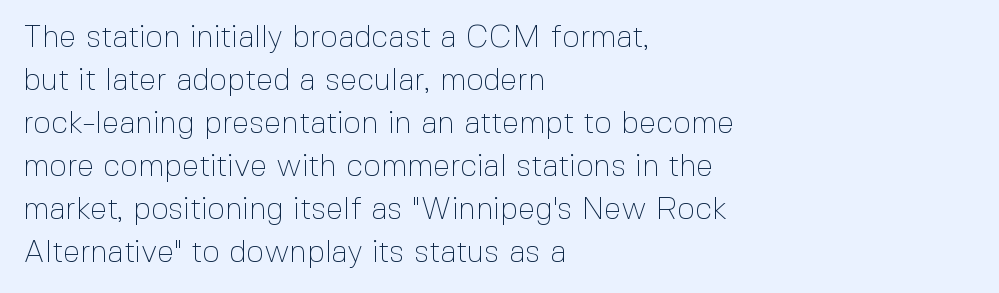
The image shows 31 px thin sans-serif type, upright; set left-aligned, normal line spacing (1.39x), normal letter spacing, not underlined; a medium x-height.
